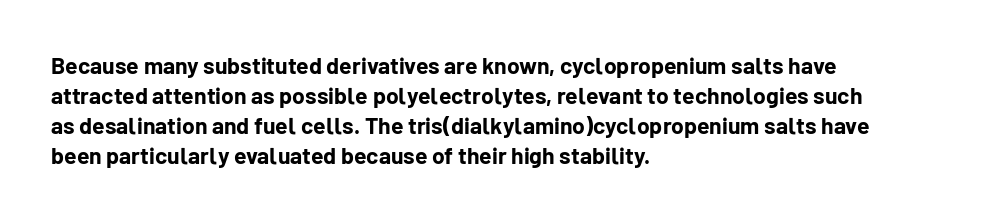
{"italic": "no", "bold": "yes", "underline": "no", "align": "left", "line_spacing": "normal", "line_spacing_ratio": 1.3, "letter_spacing": "normal", "letter_spacing_em": 0.0, "glyph_px": 23}
